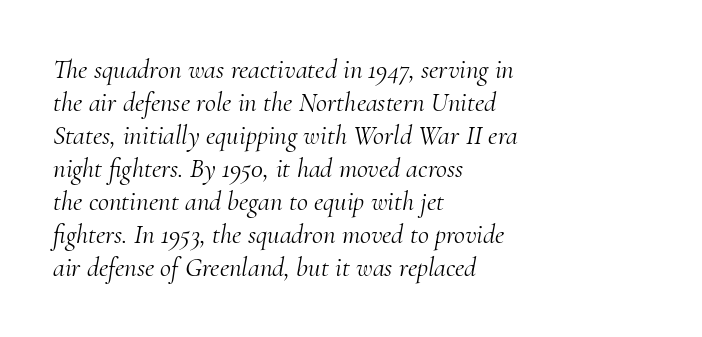
The image shows 27 px text type, italic (leaning right); set left-aligned, line spacing 1.22x, normal letter spacing, not underlined.
